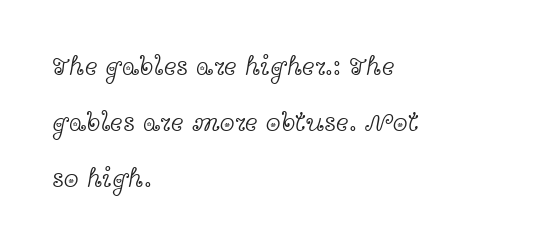
{"italic": "no", "bold": "no", "underline": "no", "align": "left", "line_spacing": "loose", "line_spacing_ratio": 2.07, "letter_spacing": "normal", "letter_spacing_em": 0.0, "glyph_px": 27}
